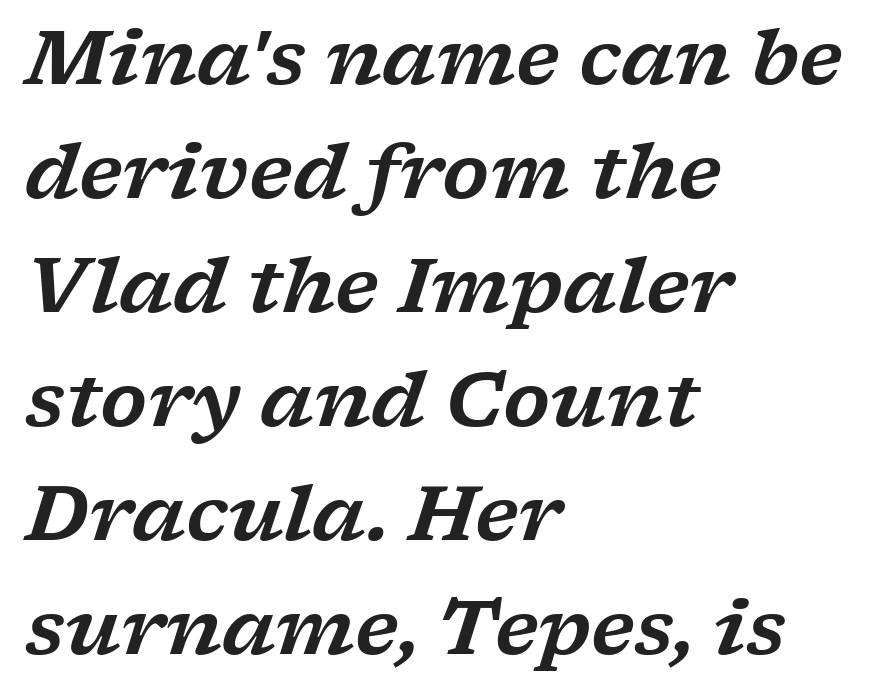
Q: Is the text italic (slanted)? A: Yes, it leans right by about 17 degrees.
Q: Is the typeface a serif or a sans-serif typeface? A: Serif.
Q: Is the text underlined? A: No.
Q: How is the paragraph aligned? A: Left-aligned.
Q: Is the spacing between letters normal or unusually wide? A: Normal.
Q: Is the spacing between lines tight, normal or loose? A: Normal.
Q: Width (condensed, normal, or wide)? A: Wide.
Q: Stroke contrast? A: Low.
Q: x-height? A: Medium.
Q: Monospaced? A: No.
